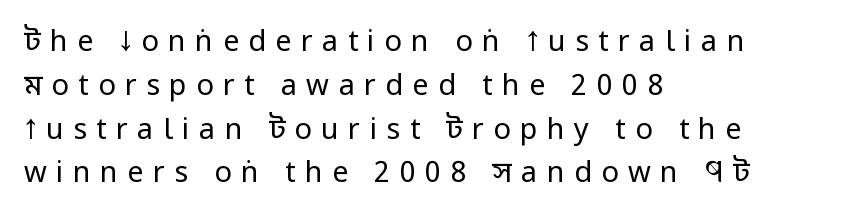
{"serif": "no", "italic": "no", "bold": "no", "weight": "regular", "width": "condensed", "stroke_contrast": "low", "x_height": "large", "monospaced": "no", "underline": "no", "align": "left", "line_spacing": "normal", "line_spacing_ratio": 1.51, "letter_spacing": "wide", "letter_spacing_em": 0.32, "glyph_px": 29}
